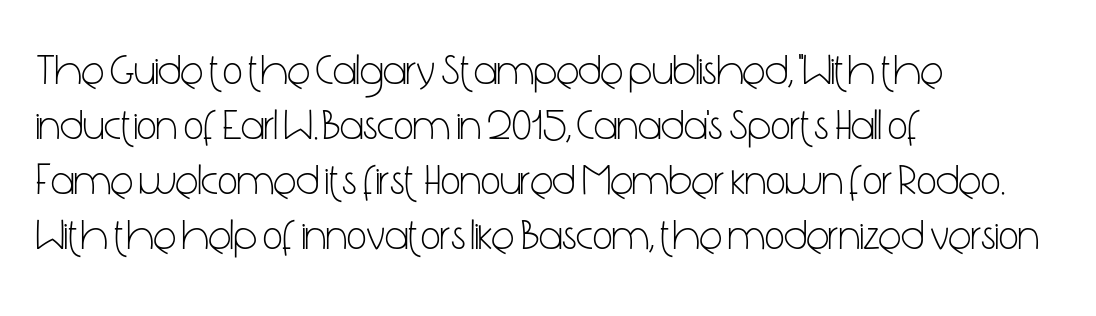
{"serif": "no", "italic": "no", "bold": "no", "weight": "light", "width": "condensed", "stroke_contrast": "low", "x_height": "medium", "monospaced": "no", "underline": "no", "align": "left", "line_spacing": "normal", "line_spacing_ratio": 1.28, "letter_spacing": "normal", "letter_spacing_em": 0.0, "glyph_px": 43}
